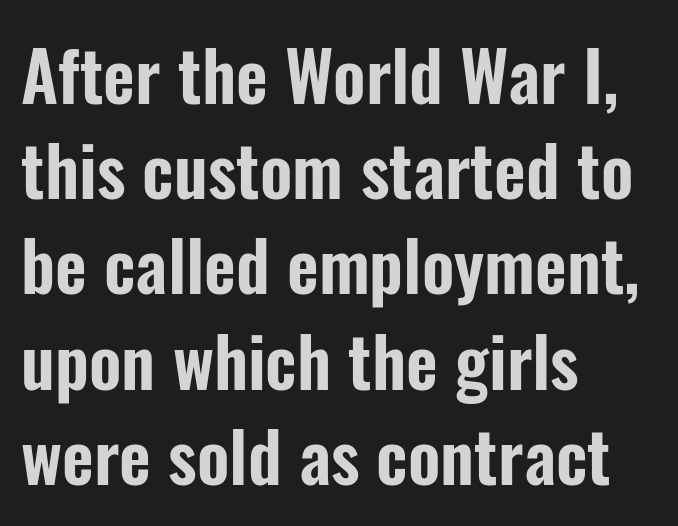
The rag falls on the right side of this text block. The letters stand straight up with perfectly vertical stems. There is no visible air inserted between adjacent glyphs. Summary of vertical rhythm: regular, with standard interline spacing.
